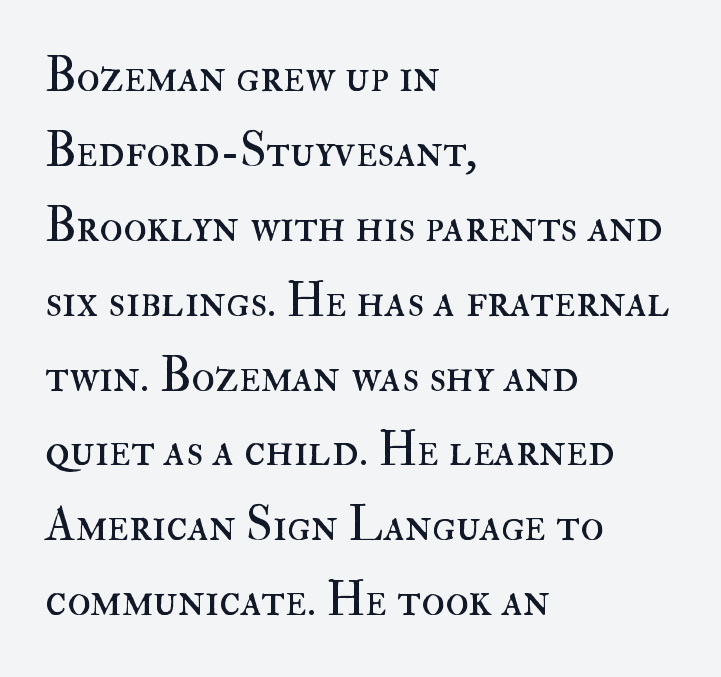
Q: Is the text bold? A: No.
Q: Is the text italic (slanted)? A: No, it is upright.
Q: Is the text underlined? A: No.
Q: How is the paragraph aligned? A: Left-aligned.
Q: Is the spacing between letters normal or unusually wide? A: Normal.
Q: Is the spacing between lines tight, normal or loose? A: Normal.
Q: Width (condensed, normal, or wide)? A: Normal.
Q: Stroke contrast? A: High.
Q: x-height? A: Small.
Q: Monospaced? A: No.
